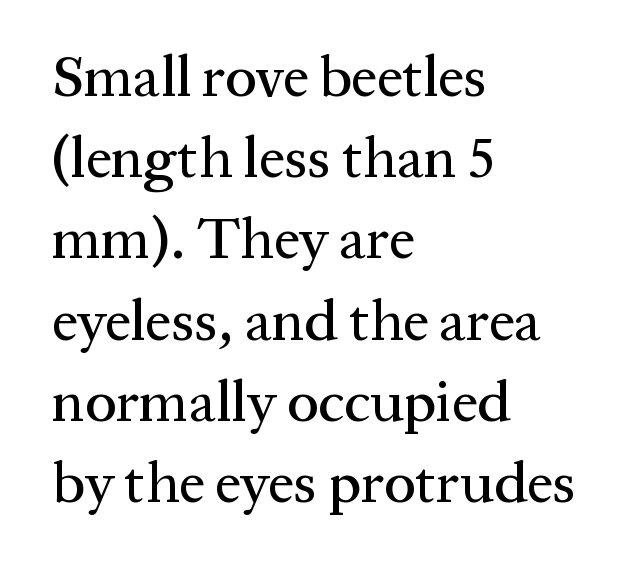
The face used here is seriffed, in the tradition of book romans. The line-height multiplier appears to be the usual default. The axis of the letterforms is exactly vertical. Decoration check: the copy has no underline. Is the letter spacing exaggerated? No — it looks like the ordinary default.
